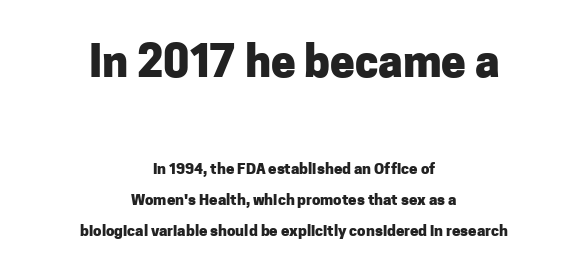
Q: Is the text bold? A: Yes.
Q: Is the text italic (slanted)? A: No, it is upright.
Q: Is the typeface a serif or a sans-serif typeface? A: Sans-serif.
Q: Is the text underlined? A: No.
Q: How is the paragraph aligned? A: Centered.
Q: Is the spacing between letters normal or unusually wide? A: Normal.
Q: Is the spacing between lines tight, normal or loose? A: Loose.
Q: Which block of text is set in a larger size, the first (top) or the second (bottom)? A: The first (top) one.
Q: Width (condensed, normal, or wide)? A: Normal.
Q: Stroke contrast? A: Low.
Q: x-height? A: Medium.
Q: Monospaced? A: No.
